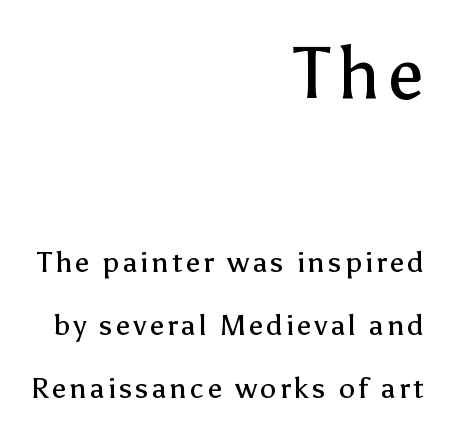
The image shows 72 px regular-weight sans-serif type, upright; set right-aligned, loose line spacing (2.18x), not underlined; the first (top) block is 2.48x larger; low stroke contrast and a medium x-height.
